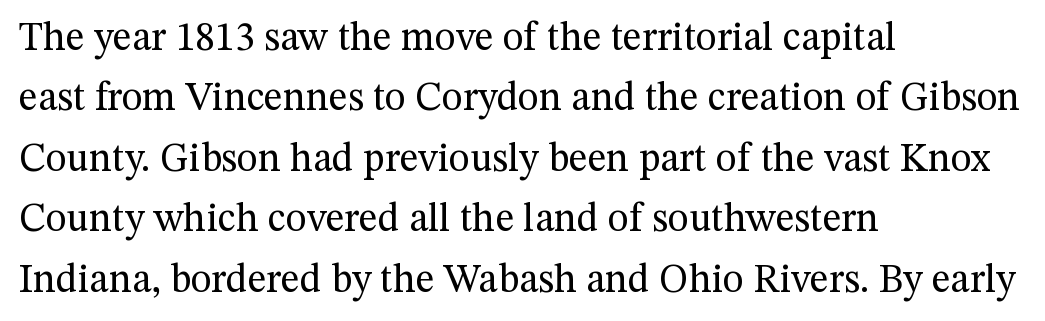
{"serif": "yes", "italic": "no", "bold": "no", "weight": "regular", "width": "normal", "stroke_contrast": "medium", "x_height": "medium", "monospaced": "no", "underline": "no", "align": "left", "line_spacing": "normal", "line_spacing_ratio": 1.51, "letter_spacing": "normal", "letter_spacing_em": 0.0, "glyph_px": 40}
